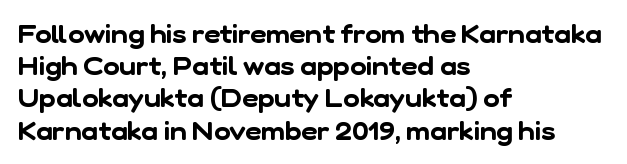
The image shows 25 px text type; set left-aligned, normal line spacing (1.29x), normal letter spacing, not underlined.
